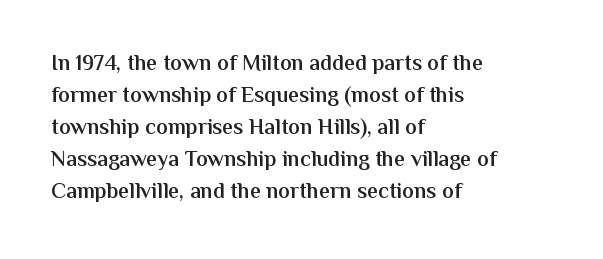
The image shows 22 px text type, upright; set left-aligned, normal line spacing (1.45x), normal letter spacing, not underlined.
